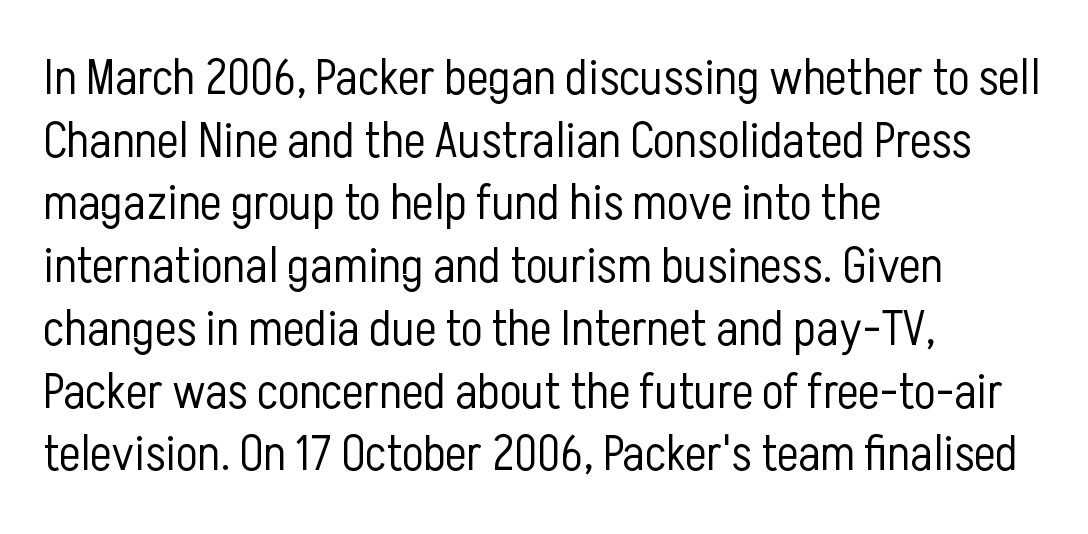
Q: Is the text bold? A: No.
Q: Is the text italic (slanted)? A: No, it is upright.
Q: Is the typeface a serif or a sans-serif typeface? A: Sans-serif.
Q: Is the text underlined? A: No.
Q: How is the paragraph aligned? A: Left-aligned.
Q: Is the spacing between letters normal or unusually wide? A: Normal.
Q: Width (condensed, normal, or wide)? A: Condensed.
Q: Stroke contrast? A: Low.
Q: x-height? A: Medium.
Q: Monospaced? A: No.
